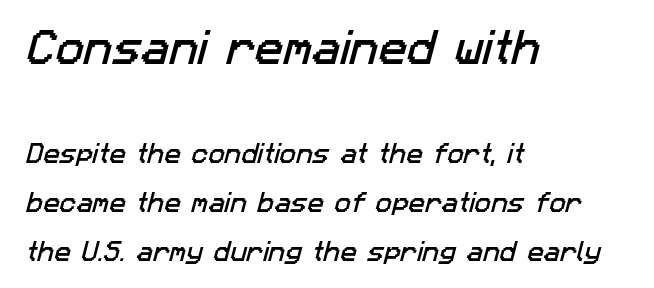
Q: Is the typeface a serif or a sans-serif typeface? A: Sans-serif.
Q: Is the text underlined? A: No.
Q: How is the paragraph aligned? A: Left-aligned.
Q: Is the spacing between letters normal or unusually wide? A: Normal.
Q: Is the spacing between lines tight, normal or loose? A: Loose.
Q: Which block of text is set in a larger size, the first (top) or the second (bottom)? A: The first (top) one.
Q: Width (condensed, normal, or wide)? A: Normal.
Q: Stroke contrast? A: Low.
Q: x-height? A: Medium.
Q: Monospaced? A: No.
